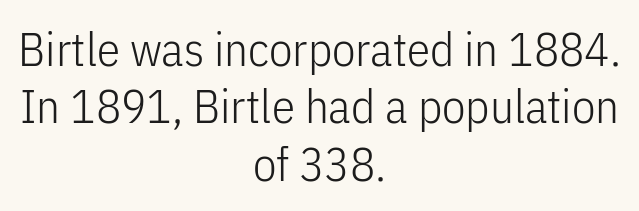
The image shows 47 px light, condensed sans-serif type, upright; set centered, line spacing 1.22x, normal letter spacing, not underlined; low stroke contrast and a medium x-height.
